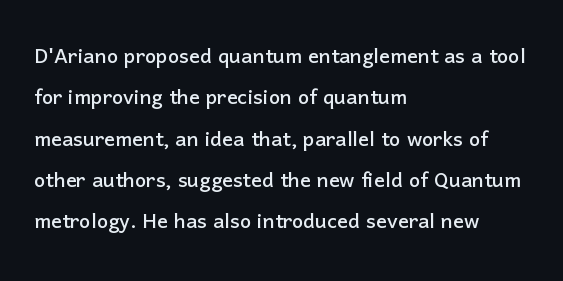
Q: Is the text italic (slanted)? A: No, it is upright.
Q: Is the text underlined? A: No.
Q: How is the paragraph aligned? A: Left-aligned.
Q: Is the spacing between letters normal or unusually wide? A: Normal.
Q: Is the spacing between lines tight, normal or loose? A: Normal.
